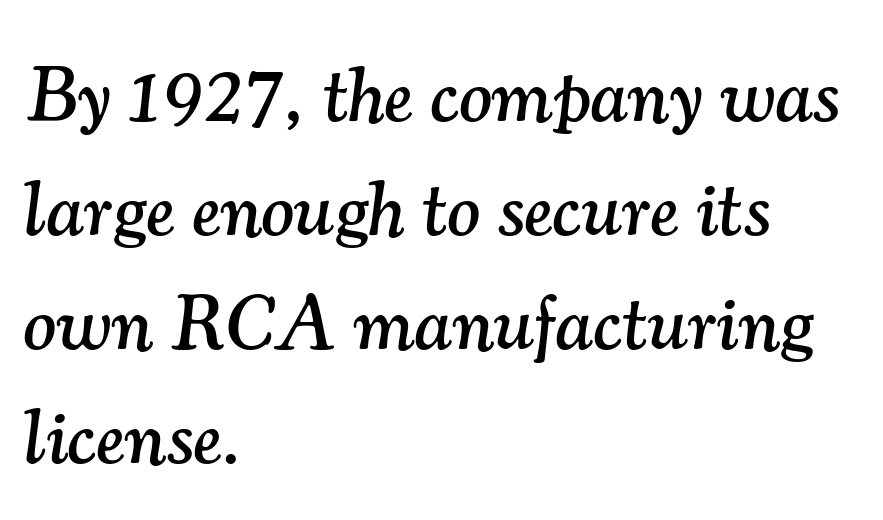
Q: Is the text italic (slanted)? A: Yes, it leans right by about 7 degrees.
Q: Is the typeface a serif or a sans-serif typeface? A: Serif.
Q: Is the text underlined? A: No.
Q: How is the paragraph aligned? A: Left-aligned.
Q: Is the spacing between letters normal or unusually wide? A: Normal.
Q: Is the spacing between lines tight, normal or loose? A: Normal.
Q: Width (condensed, normal, or wide)? A: Normal.
Q: Stroke contrast? A: Medium.
Q: x-height? A: Small.
Q: Monospaced? A: No.
